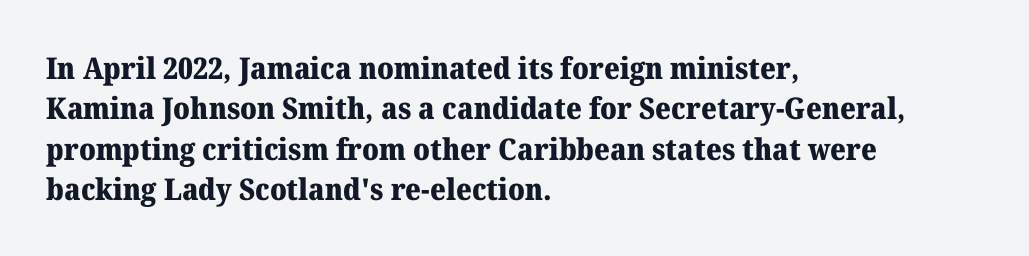
Only glyphs here, with clear space below each row. The vertical gap from one line to the next is medium. Think of a printed novel: that variable character pitch is what you see here. The typography opts for an upright posture over an oblique one.
